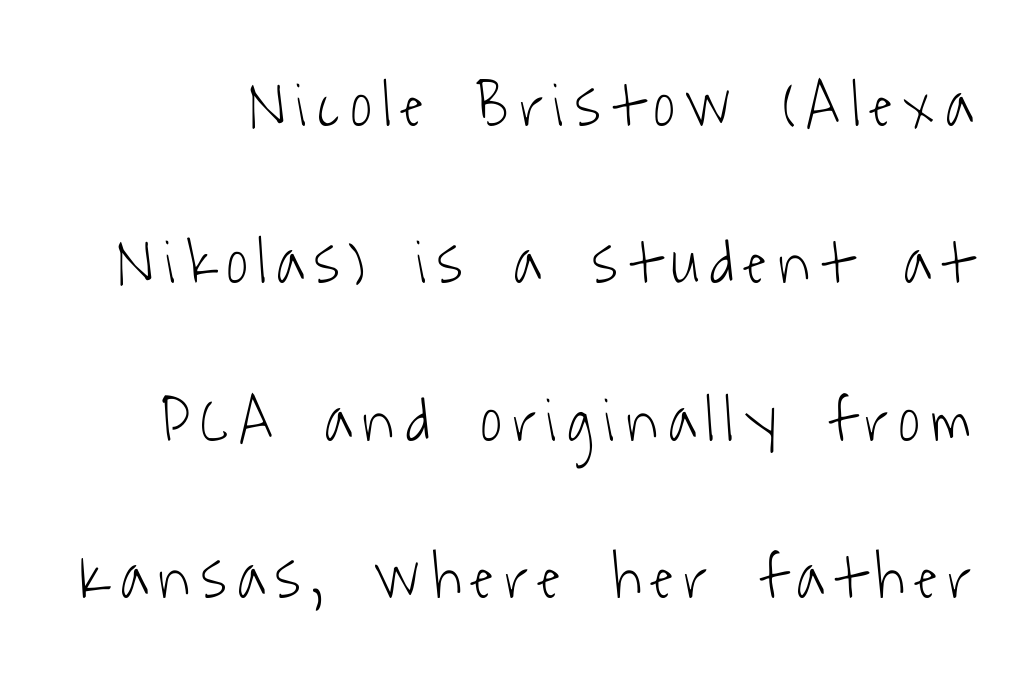
{"serif": "no", "bold": "no", "weight": "light", "width": "condensed", "stroke_contrast": "low", "x_height": "medium", "monospaced": "no", "underline": "no", "line_spacing": "loose", "line_spacing_ratio": 2.46, "glyph_px": 64}
